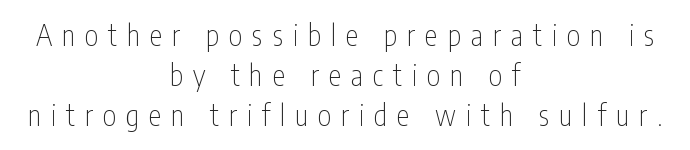
The image shows 29 px thin, condensed sans-serif type, upright; set centered, normal line spacing (1.38x), unusually wide letter spacing (+0.34 em), not underlined; low stroke contrast and a medium x-height.
